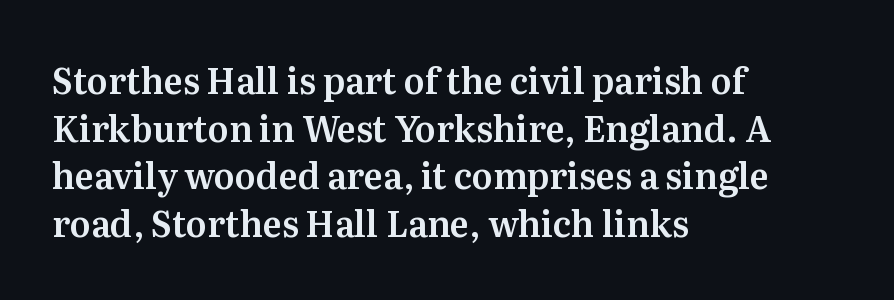
Q: Is the text italic (slanted)? A: No, it is upright.
Q: Is the typeface a serif or a sans-serif typeface? A: Serif.
Q: Is the text underlined? A: No.
Q: How is the paragraph aligned? A: Left-aligned.
Q: Is the spacing between letters normal or unusually wide? A: Normal.
Q: Is the spacing between lines tight, normal or loose? A: Normal.
Q: Width (condensed, normal, or wide)? A: Normal.
Q: Stroke contrast? A: Medium.
Q: x-height? A: Medium.
Q: Monospaced? A: No.
